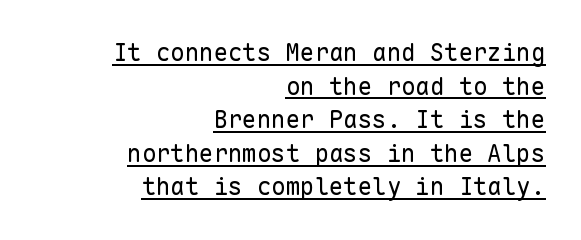
Q: Is the text bold? A: No.
Q: Is the text italic (slanted)? A: No, it is upright.
Q: Is the text underlined? A: Yes.
Q: How is the paragraph aligned? A: Right-aligned.
Q: Is the spacing between letters normal or unusually wide? A: Normal.
Q: Is the spacing between lines tight, normal or loose? A: Normal.
